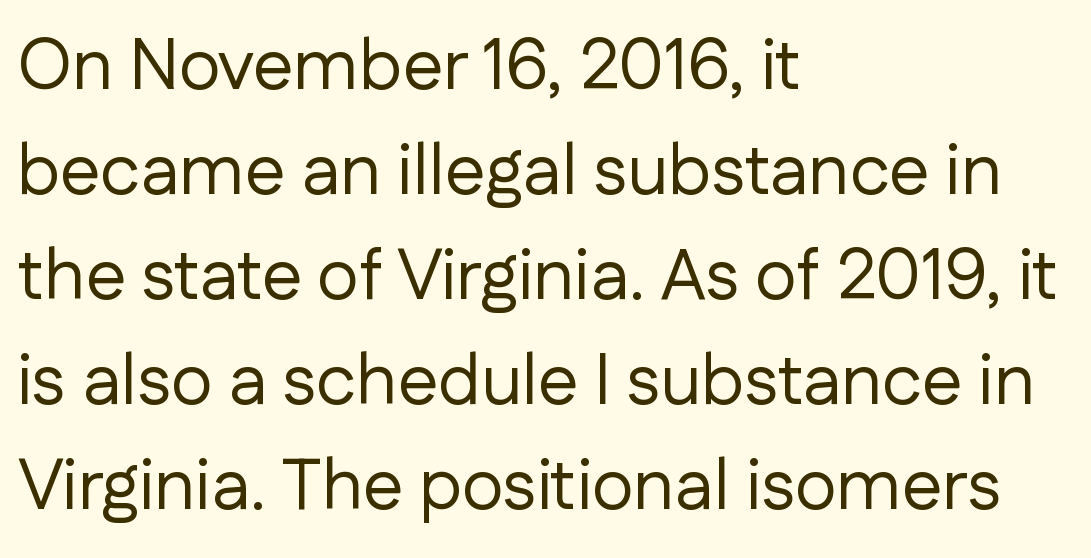
{"serif": "no", "italic": "no", "bold": "no", "weight": "regular", "width": "normal", "stroke_contrast": "low", "x_height": "medium", "monospaced": "no", "underline": "no", "align": "left", "line_spacing": "normal", "line_spacing_ratio": 1.46, "letter_spacing": "normal", "letter_spacing_em": 0.0, "glyph_px": 72}
